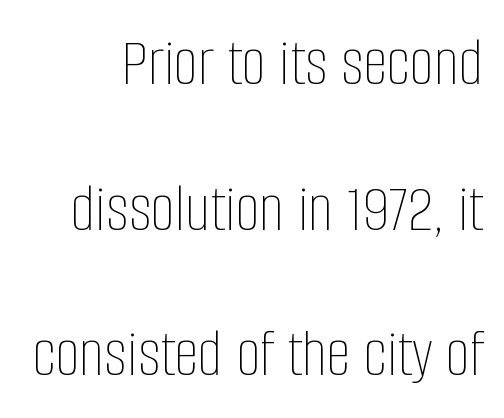
The image shows 69 px thin, condensed type, upright; set loose line spacing (2.11x), normal letter spacing, not underlined; low stroke contrast and a large x-height.
